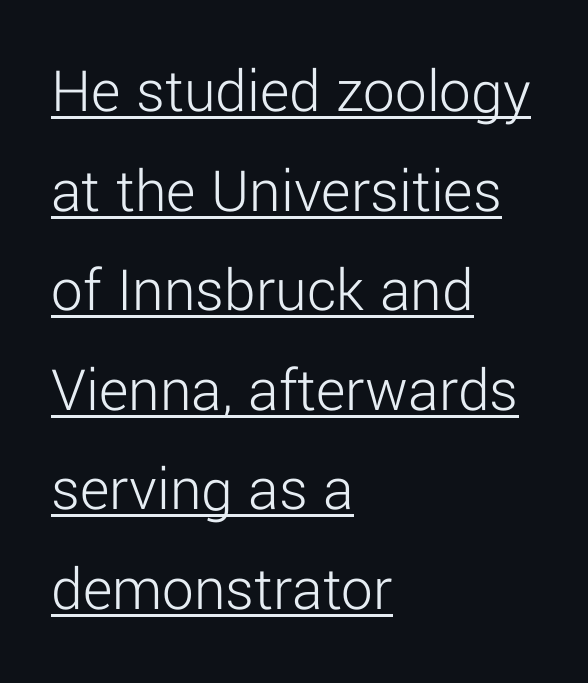
{"serif": "no", "italic": "no", "bold": "no", "weight": "light", "width": "normal", "stroke_contrast": "low", "x_height": "medium", "monospaced": "no", "underline": "yes", "align": "left", "line_spacing": "normal", "line_spacing_ratio": 1.58, "letter_spacing": "normal", "letter_spacing_em": 0.0, "glyph_px": 63}
